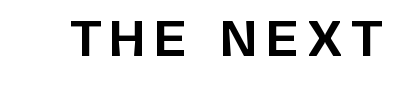
{"serif": "no", "italic": "no", "bold": "yes", "weight": "bold", "width": "normal", "stroke_contrast": "low", "x_height": "large", "monospaced": "no", "underline": "no", "glyph_px": 48}
